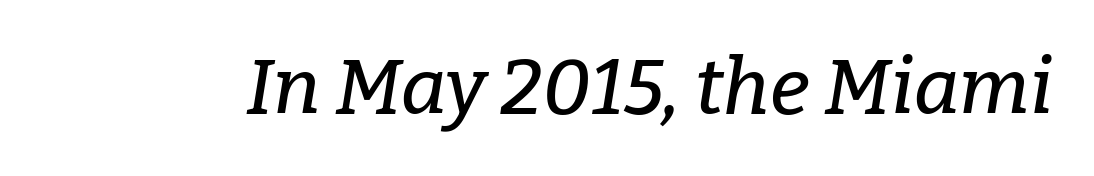
Q: Is the text italic (slanted)? A: Yes, it leans right by about 9 degrees.
Q: Is the typeface a serif or a sans-serif typeface? A: Serif.
Q: Is the text underlined? A: No.
Q: Is the spacing between letters normal or unusually wide? A: Normal.
Q: Width (condensed, normal, or wide)? A: Normal.
Q: Stroke contrast? A: Low.
Q: x-height? A: Medium.
Q: Monospaced? A: No.
